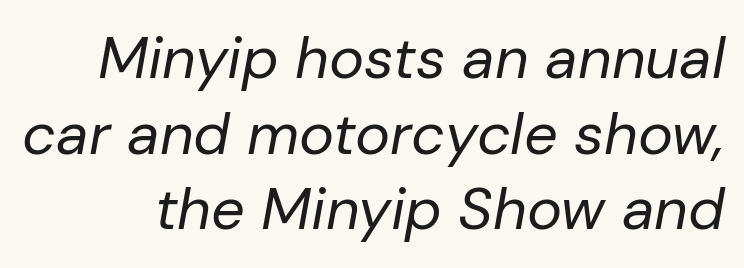
Q: Is the text bold? A: No.
Q: Is the text italic (slanted)? A: Yes, it leans right by about 10 degrees.
Q: Is the text underlined? A: No.
Q: Is the spacing between letters normal or unusually wide? A: Normal.
Q: Is the spacing between lines tight, normal or loose? A: Normal.
Q: Width (condensed, normal, or wide)? A: Normal.
Q: Stroke contrast? A: Low.
Q: x-height? A: Medium.
Q: Monospaced? A: No.
